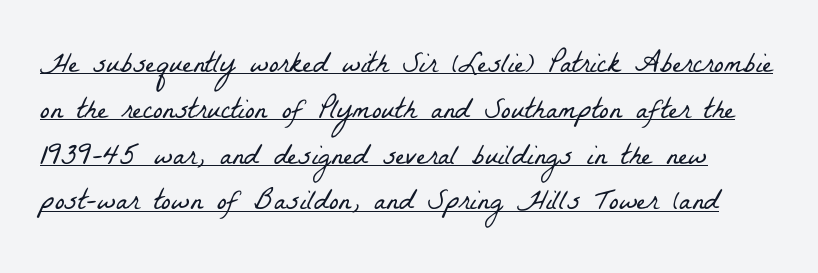
{"serif": "yes", "bold": "no", "weight": "light", "width": "condensed", "stroke_contrast": "low", "x_height": "medium", "monospaced": "no", "underline": "yes", "line_spacing": "normal", "line_spacing_ratio": 1.58, "letter_spacing": "normal", "letter_spacing_em": 0.0, "glyph_px": 29}
